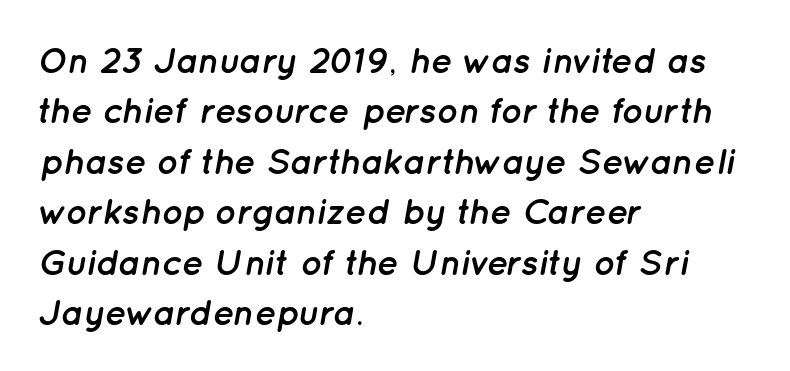
The image shows 36 px semibold type, italic (leaning right); set left-aligned, normal line spacing (1.4x), normal letter spacing, not underlined; low stroke contrast and a medium x-height.
